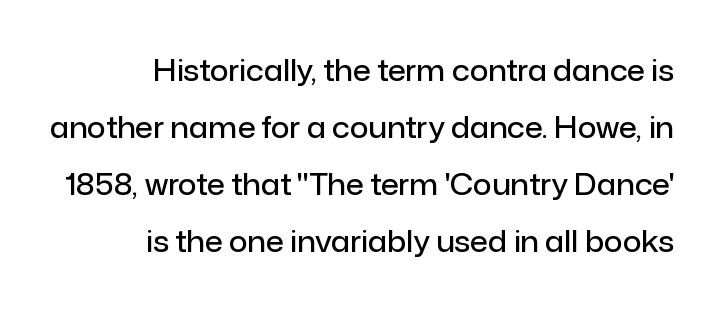
The image shows 29 px semibold sans-serif type, upright; set right-aligned, loose line spacing (1.97x), normal letter spacing, not underlined; low stroke contrast and a medium x-height.
